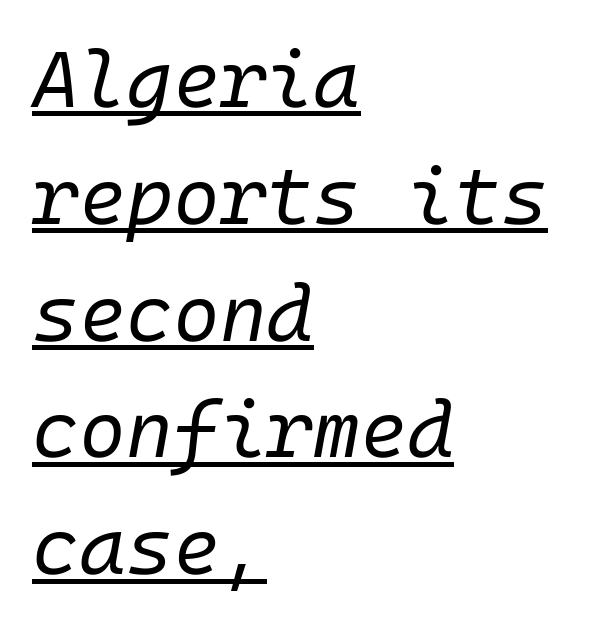
Q: Is the text bold? A: No.
Q: Is the text italic (slanted)? A: Yes, it leans right by about 10 degrees.
Q: Is the text underlined? A: Yes.
Q: How is the paragraph aligned? A: Left-aligned.
Q: Is the spacing between letters normal or unusually wide? A: Normal.
Q: Is the spacing between lines tight, normal or loose? A: Normal.
Q: Width (condensed, normal, or wide)? A: Normal.
Q: Stroke contrast? A: Low.
Q: x-height? A: Medium.
